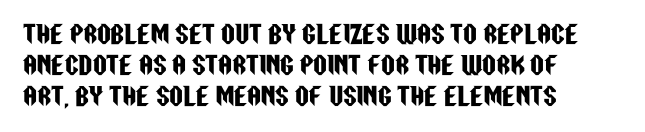
Q: Is the text italic (slanted)? A: No, it is upright.
Q: Is the text underlined? A: No.
Q: How is the paragraph aligned? A: Left-aligned.
Q: Is the spacing between letters normal or unusually wide? A: Normal.
Q: Is the spacing between lines tight, normal or loose? A: Normal.
